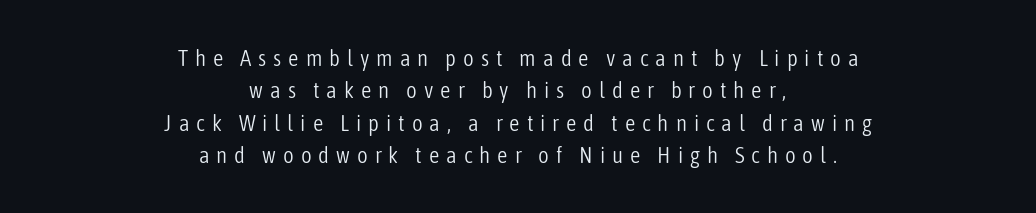
Words appear elongated and porous because spacing is wide. Is the stroke heavy? The answer is a plain regular-or-lighter. The line-height multiplier appears to be the usual default. Which margin do the lines hug? Neither — every line sits in the middle. Descender tails drop into unmarked territory. The lettering holds an erect, upright posture throughout.
